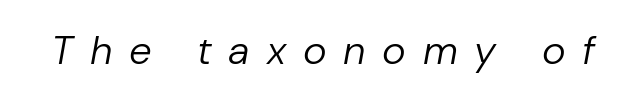
The image shows 40 px regular-weight type, italic (leaning right); set unusually wide letter spacing (+0.42 em), not underlined; low stroke contrast and a medium x-height.
